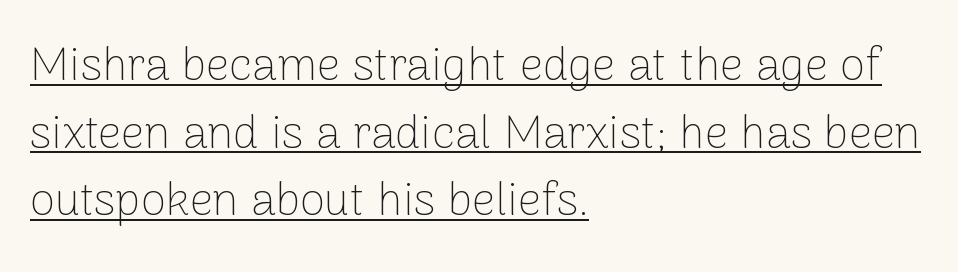
The letters advance in unequal steps, a hallmark of proportional type. In designer terms, the underline attribute is active on this setting. Teacher's note: observe the even left margin — that is flush-left alignment. If you drew a line through each stem, it would be perfectly vertical.
